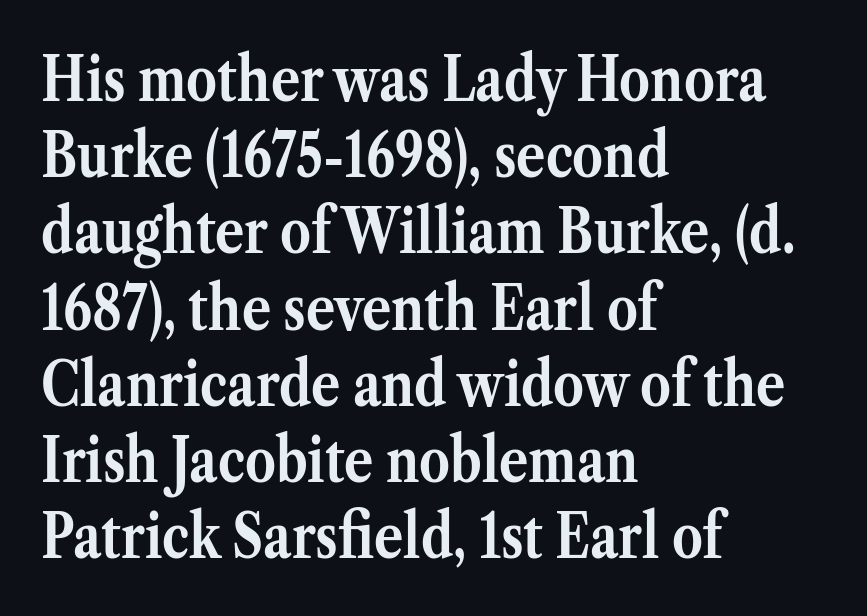
Font category for this specimen: serif. The glyphs are unaccompanied by any horizontal stroke below them. The rendering uses natural spacing where letterforms have individual widths. The glyphs have the mass of a bold cut.
